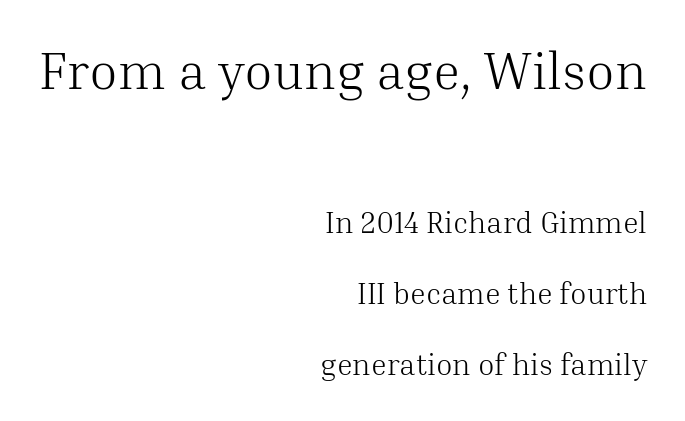
Vertically, the passage feels expansive, rows floating well apart. These lines are rendered in a variable-pitch font. The passage shown begins with its larger block and ends with its smaller one. Vertical stems look standard width or narrower in stroke. Any mark beneath the type? The region is blank. A flush-right, rag-left setting is used for this passage.
